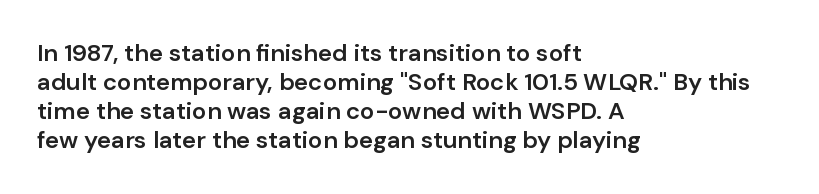
Q: Is the text bold? A: Semi-bold.
Q: Is the text italic (slanted)? A: No, it is upright.
Q: Is the text underlined? A: No.
Q: How is the paragraph aligned? A: Left-aligned.
Q: Is the spacing between letters normal or unusually wide? A: Normal.
